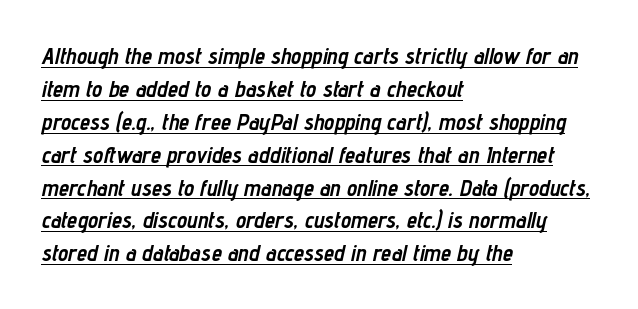
The strokes are fattened all the way to bold. A student would call this left alignment; a typographer would say flush left, rag right. The sample's only ornament is a line tracing under the words. Caption: standard tracking, unaltered. Vertical spacing — default.
